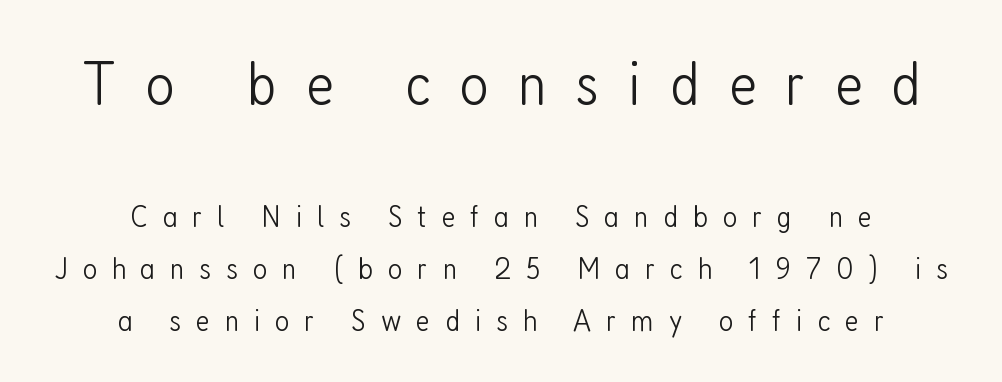
Q: Is the text bold? A: No.
Q: Is the text italic (slanted)? A: No, it is upright.
Q: Is the typeface a serif or a sans-serif typeface? A: Sans-serif.
Q: Is the text underlined? A: No.
Q: How is the paragraph aligned? A: Centered.
Q: Is the spacing between letters normal or unusually wide? A: Unusually wide.
Q: Is the spacing between lines tight, normal or loose? A: Normal.
Q: Which block of text is set in a larger size, the first (top) or the second (bottom)? A: The first (top) one.
Q: Width (condensed, normal, or wide)? A: Condensed.
Q: Stroke contrast? A: Low.
Q: x-height? A: Medium.
Q: Monospaced? A: No.
